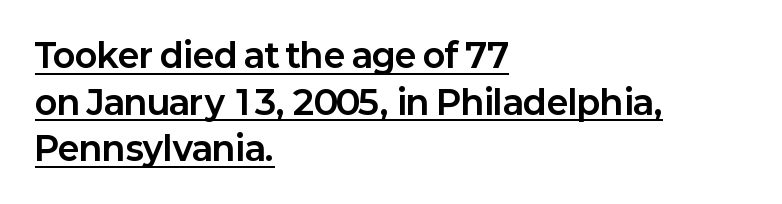
The image shows 33 px bold sans-serif type, upright; set left-aligned, normal line spacing (1.41x), normal letter spacing, underlined; low stroke contrast and a medium x-height.
